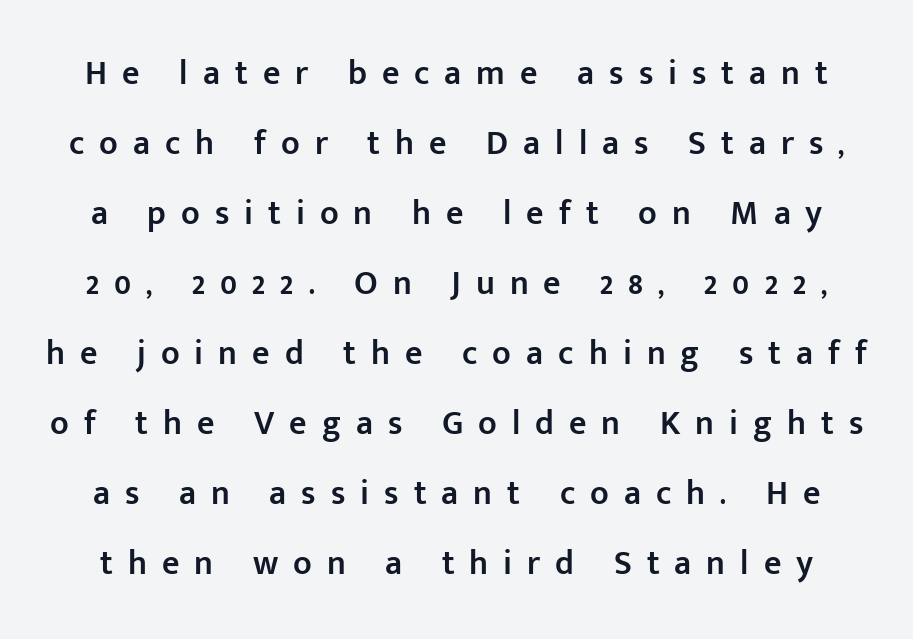
Q: Is the text bold? A: Semi-bold.
Q: Is the text italic (slanted)? A: No, it is upright.
Q: Is the typeface a serif or a sans-serif typeface? A: Sans-serif.
Q: Is the text underlined? A: No.
Q: Is the spacing between letters normal or unusually wide? A: Unusually wide.
Q: Is the spacing between lines tight, normal or loose? A: Loose.
Q: Width (condensed, normal, or wide)? A: Normal.
Q: Stroke contrast? A: Low.
Q: x-height? A: Medium.
Q: Monospaced? A: No.
